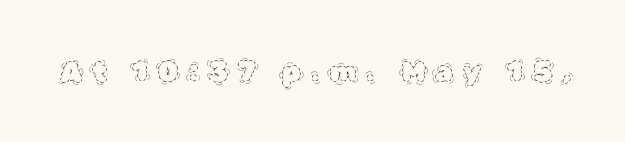
{"italic": "no", "bold": "no", "weight": "thin", "width": "normal", "x_height": "large", "monospaced": "no", "underline": "no", "letter_spacing": "wide", "letter_spacing_em": 0.37, "glyph_px": 28}
